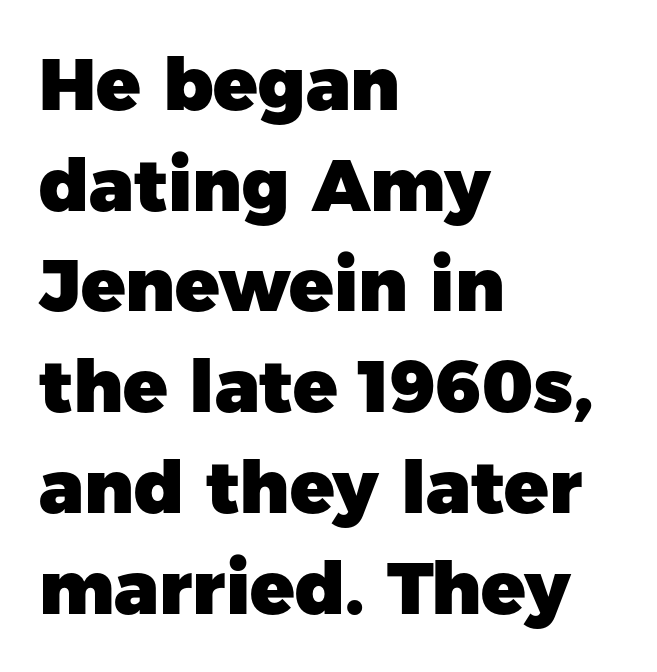
Characters follow at the spacing the type designer built in. The characters display no serif detailing; their extremities are plain. Each glyph is drawn with heavy, bold strokes. Underline: absent. Here the designer chose a conventional face with non-uniform glyph widths.
